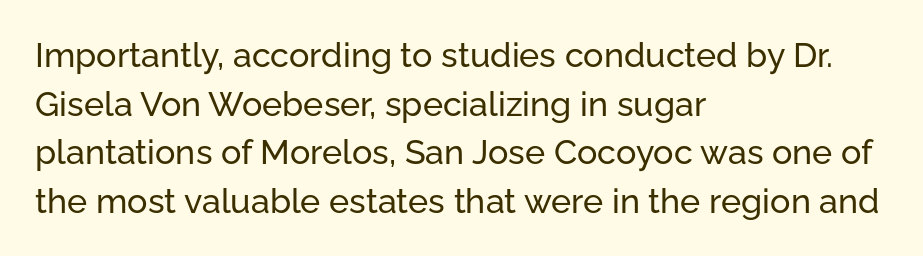
{"serif": "no", "italic": "no", "width": "normal", "stroke_contrast": "low", "x_height": "medium", "monospaced": "no", "underline": "no", "align": "left", "line_spacing": "normal", "line_spacing_ratio": 1.43, "letter_spacing": "normal", "letter_spacing_em": 0.0, "glyph_px": 34}
